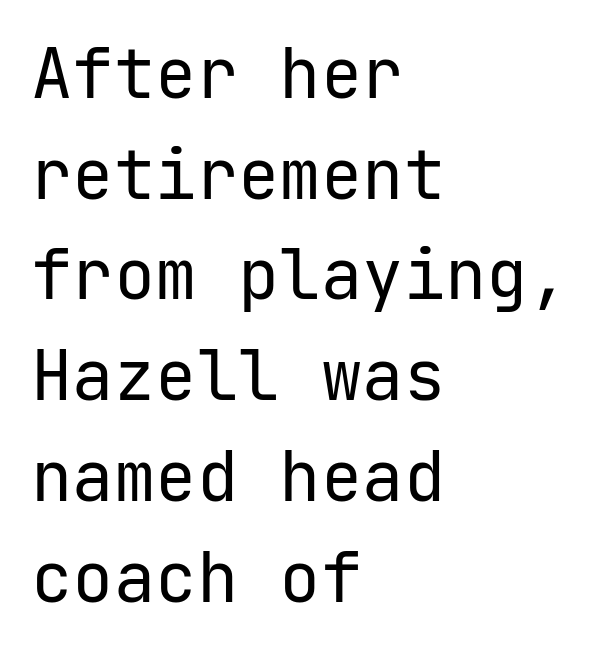
Q: Is the text bold? A: No.
Q: Is the text italic (slanted)? A: No, it is upright.
Q: Is the typeface a serif or a sans-serif typeface? A: Sans-serif.
Q: Is the text underlined? A: No.
Q: How is the paragraph aligned? A: Left-aligned.
Q: Is the spacing between letters normal or unusually wide? A: Normal.
Q: Is the spacing between lines tight, normal or loose? A: Normal.
Q: Width (condensed, normal, or wide)? A: Normal.
Q: Stroke contrast? A: Low.
Q: x-height? A: Medium.
Q: Monospaced? A: Yes.
